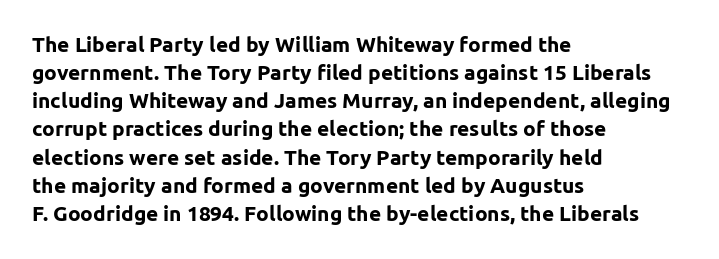
The image shows 21 px bold type, upright; set left-aligned, normal line spacing (1.34x), normal letter spacing, not underlined.
